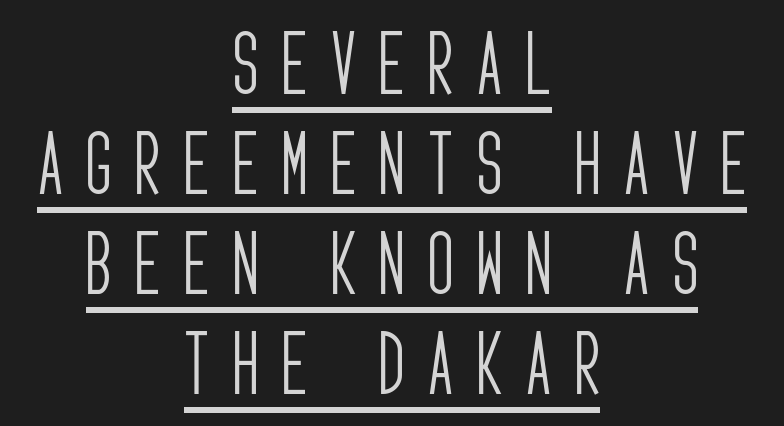
The image shows 70 px light, condensed sans-serif type, upright; set centered, normal line spacing (1.43x), unusually wide letter spacing (+0.34 em), underlined; low stroke contrast and a large x-height.
